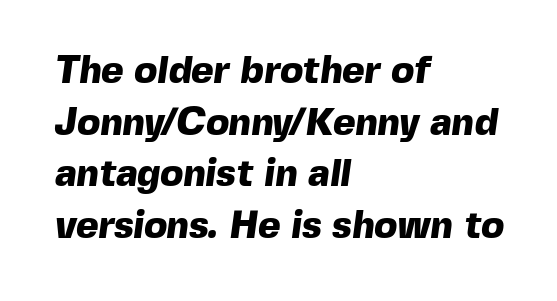
Q: Is the text bold? A: Yes.
Q: Is the typeface a serif or a sans-serif typeface? A: Sans-serif.
Q: Is the text underlined? A: No.
Q: How is the paragraph aligned? A: Left-aligned.
Q: Is the spacing between letters normal or unusually wide? A: Normal.
Q: Is the spacing between lines tight, normal or loose? A: Normal.
Q: Width (condensed, normal, or wide)? A: Normal.
Q: x-height? A: Medium.
Q: Monospaced? A: No.
